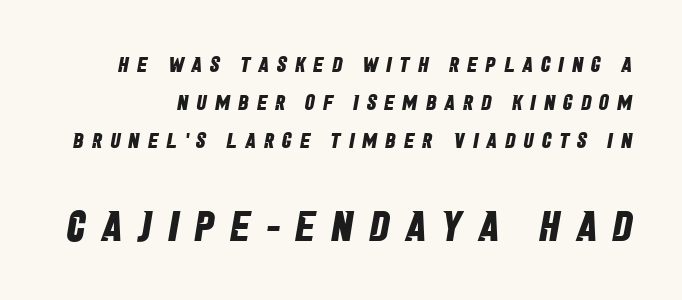
{"serif": "no", "bold": "yes", "weight": "bold", "width": "condensed", "stroke_contrast": "low", "x_height": "large", "monospaced": "no", "underline": "no", "line_spacing_ratio": 1.72, "letter_spacing": "wide", "letter_spacing_em": 0.37, "larger_block": "second", "size_ratio": 1.95, "glyph_px": 43}
